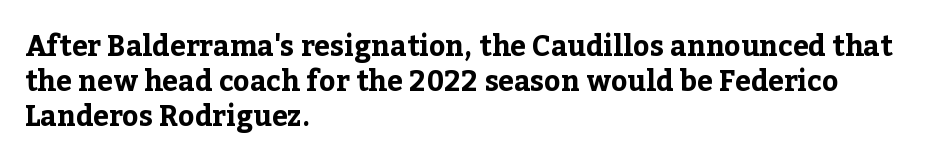
Vertical strokes here are truly vertical. Bold? Absolutely — the strokes are thick and heavy. Compared with typical paragraphs, the rows here are spaced about the same. Looks like regular typesetting: each glyph gets only the width it needs.
